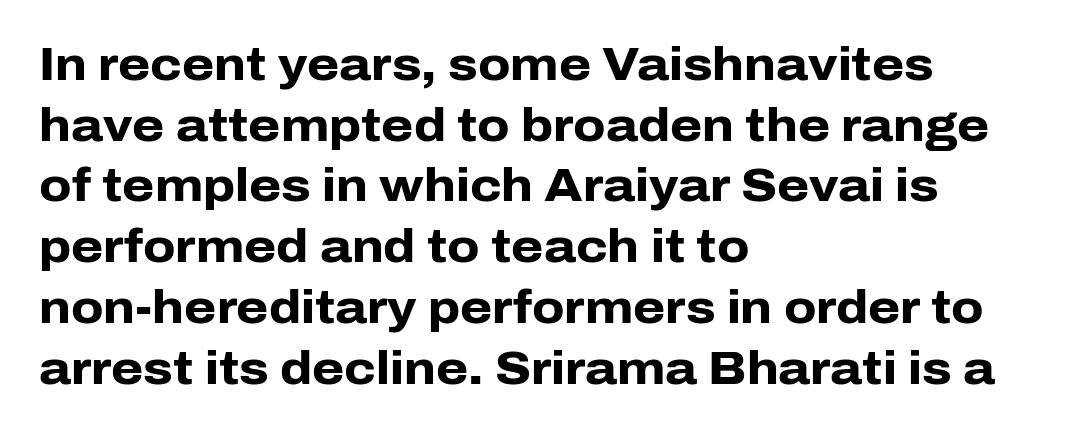
Q: Is the text bold? A: Yes.
Q: Is the text italic (slanted)? A: No, it is upright.
Q: Is the typeface a serif or a sans-serif typeface? A: Sans-serif.
Q: Is the text underlined? A: No.
Q: How is the paragraph aligned? A: Left-aligned.
Q: Is the spacing between letters normal or unusually wide? A: Normal.
Q: Is the spacing between lines tight, normal or loose? A: Normal.
Q: Width (condensed, normal, or wide)? A: Normal.
Q: Stroke contrast? A: Low.
Q: x-height? A: Medium.
Q: Monospaced? A: No.
